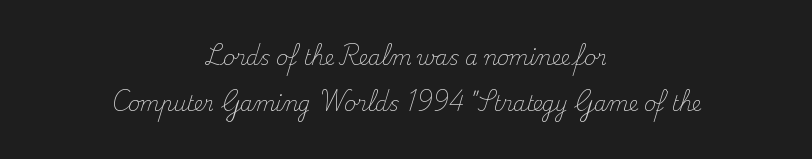
The image shows 20 px text type; set centered, loose line spacing (2.31x), normal letter spacing, not underlined.
